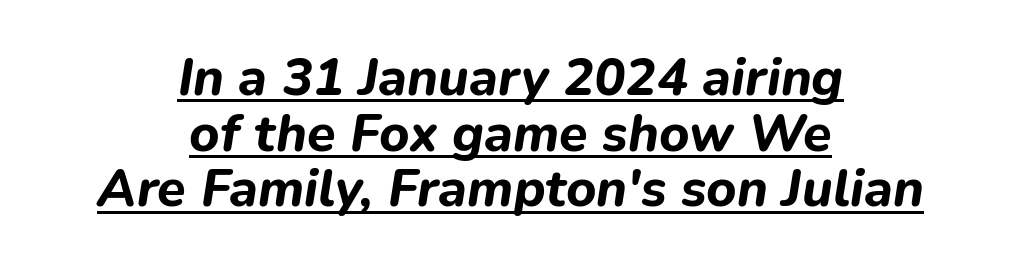
Do the characters align in a grid? No, the font is proportional. Students, observe the line beneath the letters — that is underlining. Reading down the block, each line starts at a different indent, mirrored at its end. The typesetting leans heavy: a genuine bold. Posture: slanted.
